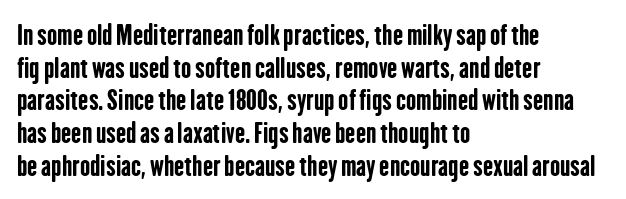
Q: Is the text bold? A: Yes.
Q: Is the text italic (slanted)? A: No, it is upright.
Q: Is the text underlined? A: No.
Q: How is the paragraph aligned? A: Left-aligned.
Q: Is the spacing between letters normal or unusually wide? A: Normal.
